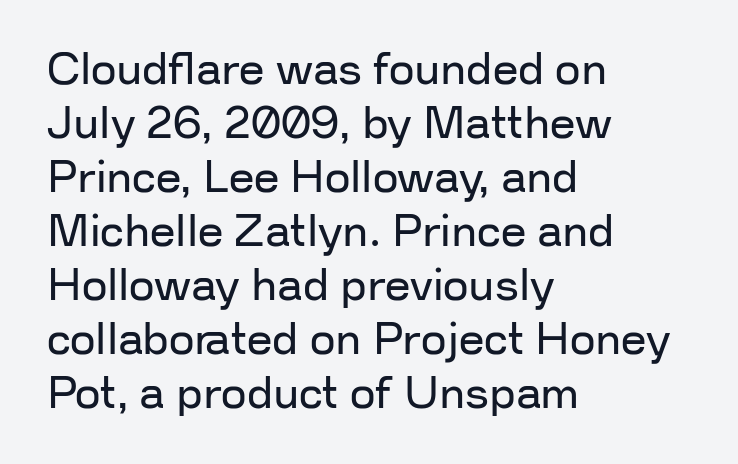
Q: Is the text bold? A: No.
Q: Is the text italic (slanted)? A: No, it is upright.
Q: Is the typeface a serif or a sans-serif typeface? A: Sans-serif.
Q: Is the text underlined? A: No.
Q: How is the paragraph aligned? A: Left-aligned.
Q: Is the spacing between letters normal or unusually wide? A: Normal.
Q: Width (condensed, normal, or wide)? A: Normal.
Q: Stroke contrast? A: Low.
Q: x-height? A: Medium.
Q: Monospaced? A: No.
